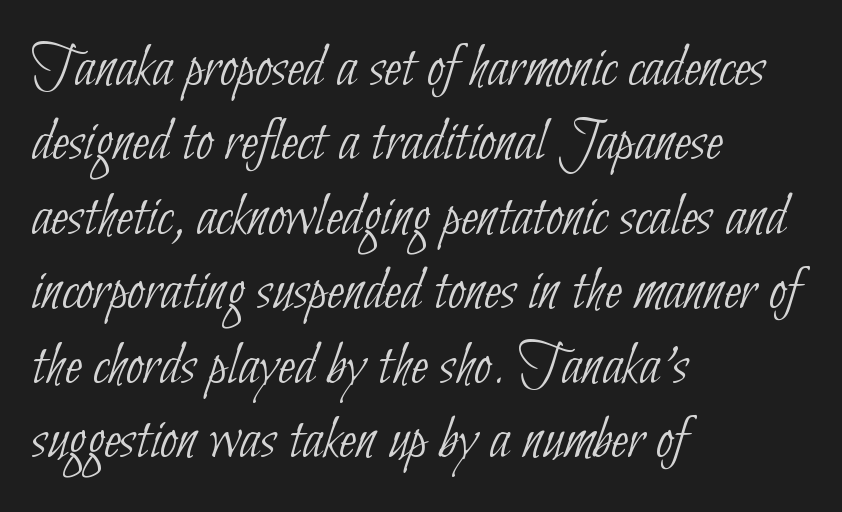
Q: Is the text bold? A: No.
Q: Is the typeface a serif or a sans-serif typeface? A: Sans-serif.
Q: Is the text underlined? A: No.
Q: How is the paragraph aligned? A: Left-aligned.
Q: Is the spacing between letters normal or unusually wide? A: Normal.
Q: Width (condensed, normal, or wide)? A: Condensed.
Q: Stroke contrast? A: Low.
Q: x-height? A: Small.
Q: Monospaced? A: No.
